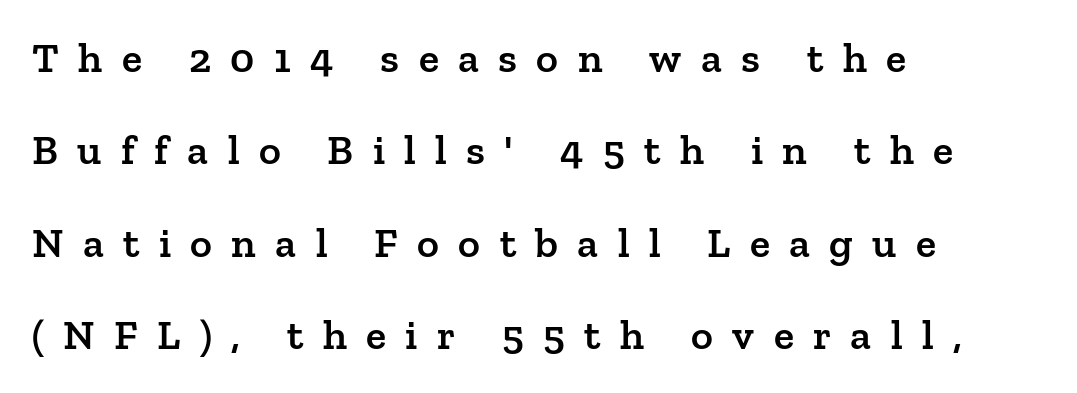
The image shows 42 px semibold serif type, upright; set left-aligned, loose line spacing (2.2x), unusually wide letter spacing (+0.46 em), not underlined; low stroke contrast and a medium x-height.
